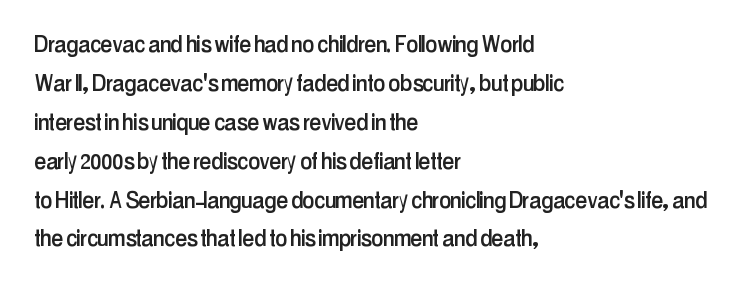
{"italic": "no", "underline": "no", "align": "left", "line_spacing": "normal", "line_spacing_ratio": 1.44, "letter_spacing": "normal", "letter_spacing_em": 0.0, "glyph_px": 27}
